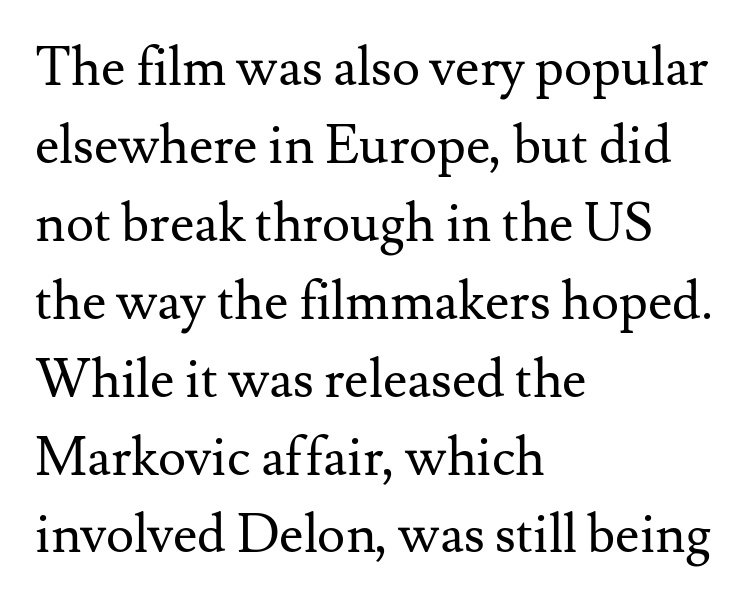
The image shows 53 px regular-weight serif type, upright; set left-aligned, normal line spacing (1.47x), normal letter spacing, not underlined; medium stroke contrast and a small x-height.
